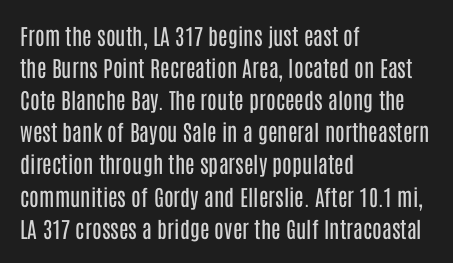
Weight: in the light-to-regular range. These lines keep a tight, regular rhythm from letter to letter. Any mark beneath the type? The region is blank. Left-aligned paragraph, ragged on the right. If you drew a line through each stem, it would be perfectly vertical. Honestly, the row spacing looks completely unremarkable.
